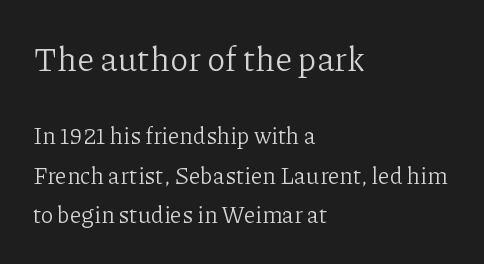
The image shows 34 px light serif type, upright; set left-aligned, line spacing 1.71x, normal letter spacing, not underlined; the first (top) block is 1.48x larger; low stroke contrast and a medium x-height.
